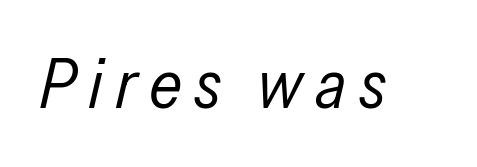
{"italic": "yes", "lean": "right", "slant_degrees": 13, "bold": "no", "weight": "regular", "width": "condensed", "stroke_contrast": "low", "x_height": "medium", "monospaced": "no", "underline": "no", "glyph_px": 69}
